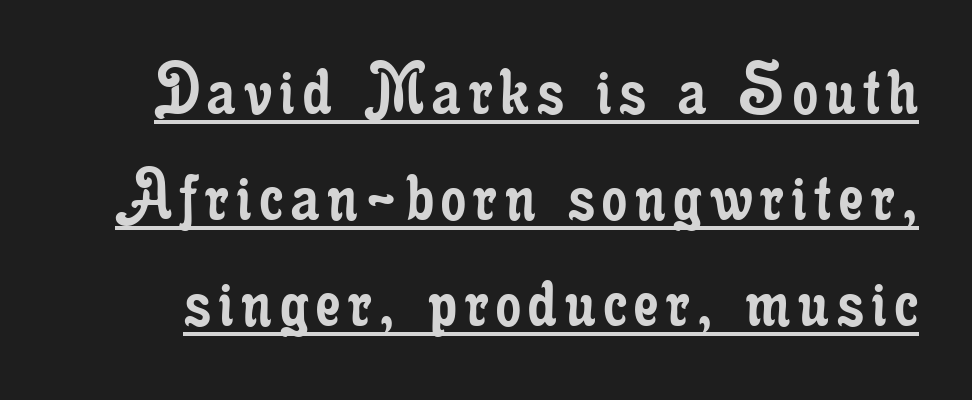
Regular leading. The glyphs in this specimen are seriffed. A baseline rule has been typeset under these characters. The font is comparable to plain body text, perhaps lighter. This sample has the flowing, uneven cadence of proportional lettering.
